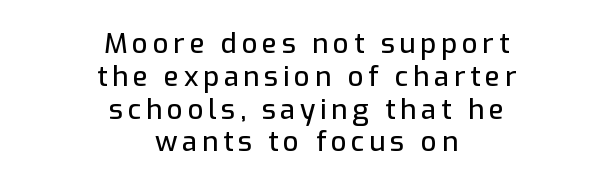
The passage shown is typed in a proportional face where columns would drift. A clean baseline with only descenders dipping below it. Typeset on center — no edge is straight. To sum up the face: it is a sans, with no serifs. A roman cut, with each character standing at attention.
